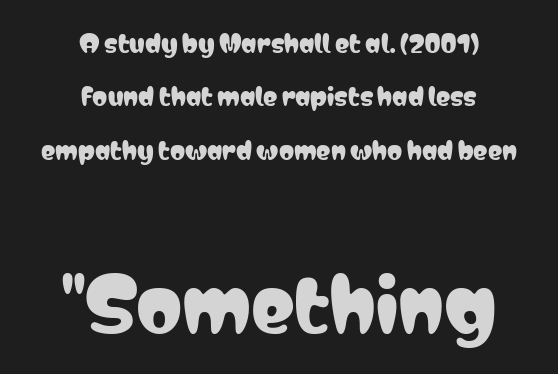
{"serif": "no", "italic": "no", "width": "condensed", "stroke_contrast": "low", "x_height": "medium", "monospaced": "no", "underline": "no", "align": "center", "line_spacing": "loose", "line_spacing_ratio": 2.22, "letter_spacing": "normal", "letter_spacing_em": 0.0, "larger_block": "second", "size_ratio": 3.04, "glyph_px": 73}
